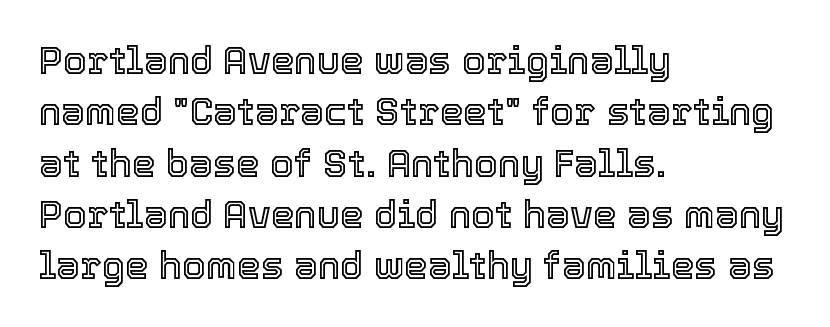
Leftover space on each line is placed entirely after the last word. The letters stand straight up with perfectly vertical stems. Spacing verdict: proportional, widths tailored to each character. The designer left line spacing at the default.
